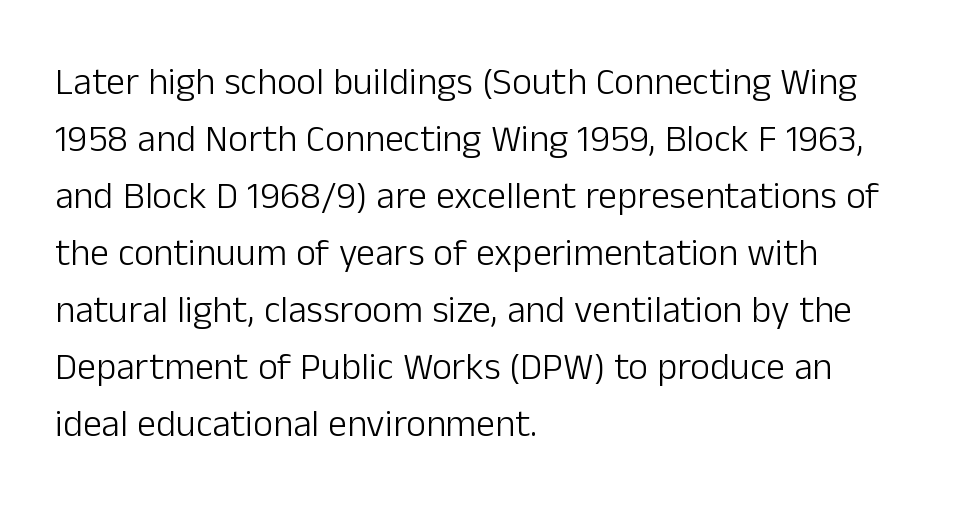
A normal amount of white space separates one row of letters from the next. The lettering holds an erect, upright posture throughout. Any mark beneath the type? The region is blank. Each word holds together tightly as a unit, with standard inter-letter gaps. Think of a printed novel: that variable character pitch is what you see here.
